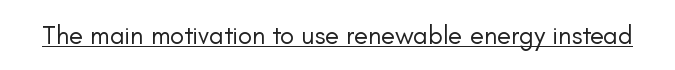
Q: Is the text bold? A: No.
Q: Is the text italic (slanted)? A: No, it is upright.
Q: Is the text underlined? A: Yes.
Q: Is the spacing between letters normal or unusually wide? A: Normal.
